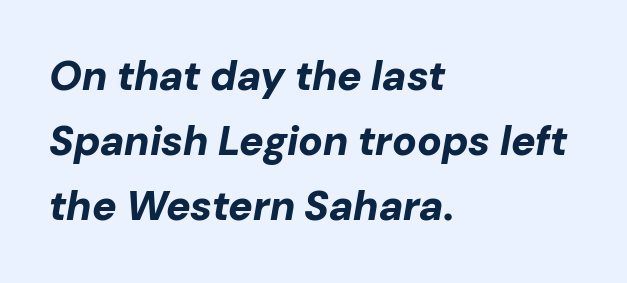
The image shows 41 px bold type, italic (leaning right); set left-aligned, normal line spacing (1.59x), normal letter spacing, not underlined; low stroke contrast and a medium x-height.
